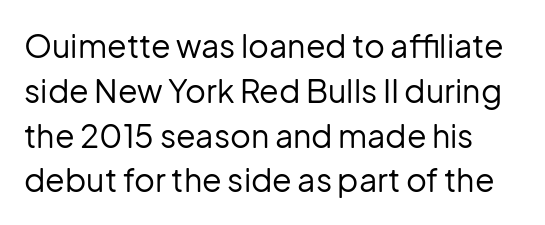
{"serif": "no", "italic": "no", "bold": "no", "weight": "regular", "width": "normal", "stroke_contrast": "low", "x_height": "medium", "monospaced": "no", "underline": "no", "line_spacing": "normal", "line_spacing_ratio": 1.4, "letter_spacing": "normal", "letter_spacing_em": 0.0, "glyph_px": 32}
